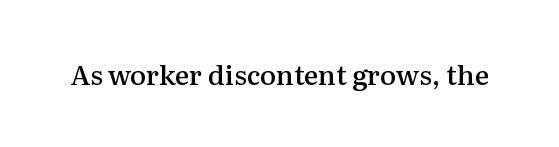
Q: Is the text bold? A: Semi-bold.
Q: Is the text italic (slanted)? A: No, it is upright.
Q: Is the text underlined? A: No.
Q: Is the spacing between letters normal or unusually wide? A: Normal.
